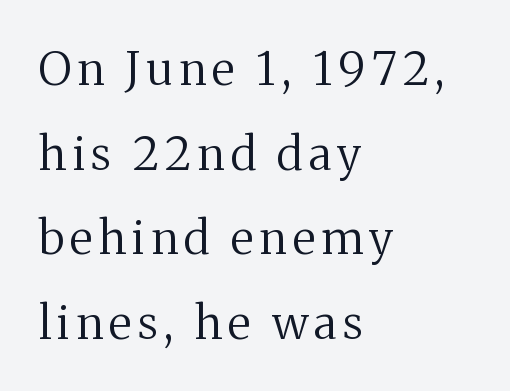
The image shows 46 px regular-weight serif type, upright; set left-aligned, line spacing 1.84x, not underlined; medium stroke contrast and a medium x-height.
